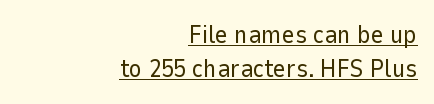
The image shows 25 px text type, upright; set right-aligned, normal line spacing (1.38x), normal letter spacing, underlined.
